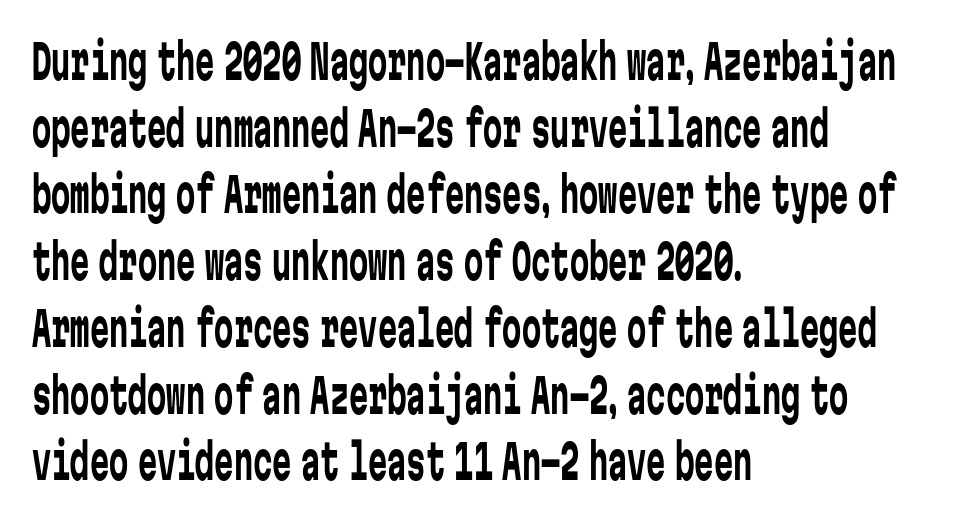
The image shows 48 px regular-weight, condensed sans-serif type, upright, monospaced; set left-aligned, normal line spacing (1.39x), normal letter spacing, not underlined; low stroke contrast and a medium x-height.
